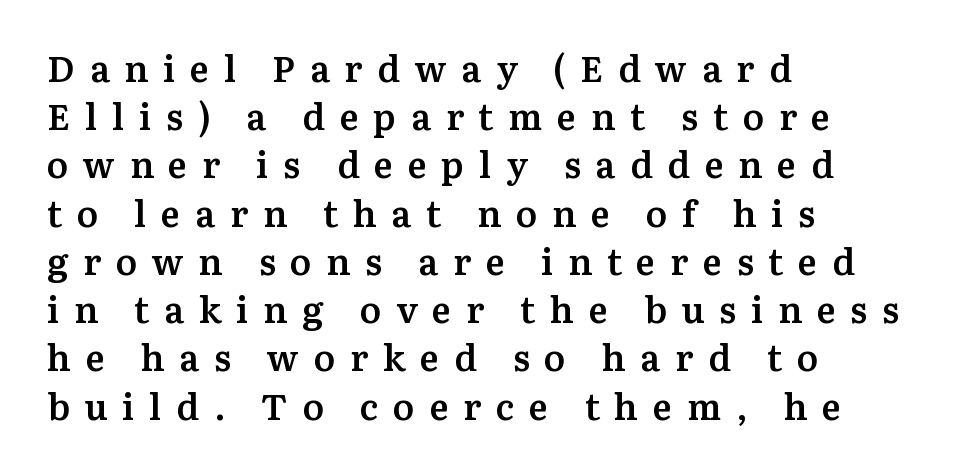
Q: Is the text bold? A: Semi-bold.
Q: Is the text italic (slanted)? A: No, it is upright.
Q: Is the typeface a serif or a sans-serif typeface? A: Serif.
Q: Is the text underlined? A: No.
Q: How is the paragraph aligned? A: Left-aligned.
Q: Is the spacing between letters normal or unusually wide? A: Unusually wide.
Q: Is the spacing between lines tight, normal or loose? A: Normal.
Q: Width (condensed, normal, or wide)? A: Normal.
Q: Stroke contrast? A: Medium.
Q: x-height? A: Medium.
Q: Monospaced? A: No.
